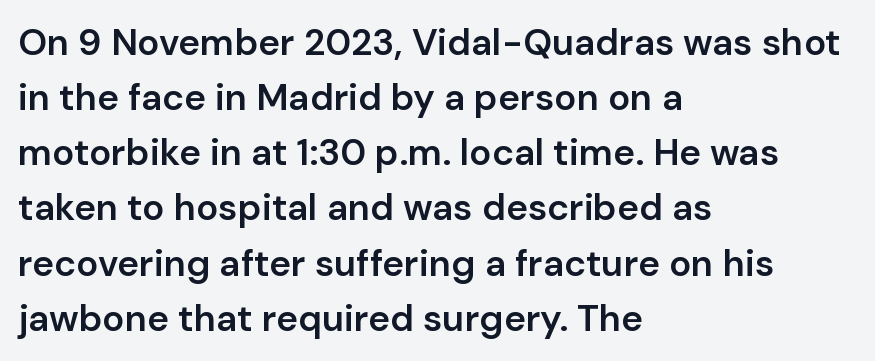
Q: Is the text bold? A: Semi-bold.
Q: Is the text italic (slanted)? A: No, it is upright.
Q: Is the typeface a serif or a sans-serif typeface? A: Sans-serif.
Q: Is the text underlined? A: No.
Q: How is the paragraph aligned? A: Left-aligned.
Q: Is the spacing between letters normal or unusually wide? A: Normal.
Q: Is the spacing between lines tight, normal or loose? A: Normal.
Q: Width (condensed, normal, or wide)? A: Normal.
Q: Stroke contrast? A: Low.
Q: x-height? A: Medium.
Q: Monospaced? A: No.
